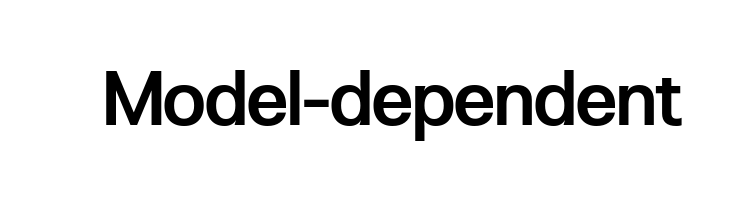
{"serif": "no", "italic": "no", "bold": "semi", "weight": "semibold", "width": "condensed", "stroke_contrast": "low", "x_height": "medium", "monospaced": "no", "underline": "no", "letter_spacing": "normal", "letter_spacing_em": 0.0, "glyph_px": 75}
